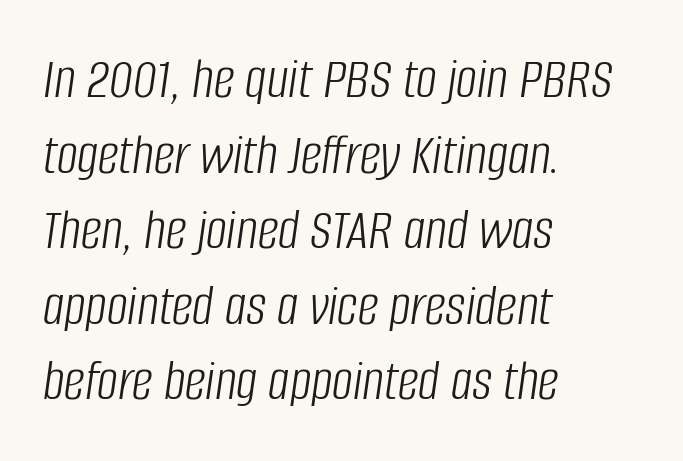
Q: Is the text bold? A: No.
Q: Is the text italic (slanted)? A: Yes, it leans right by about 8 degrees.
Q: Is the text underlined? A: No.
Q: How is the paragraph aligned? A: Left-aligned.
Q: Is the spacing between letters normal or unusually wide? A: Normal.
Q: Is the spacing between lines tight, normal or loose? A: Normal.
Q: Width (condensed, normal, or wide)? A: Condensed.
Q: Stroke contrast? A: Low.
Q: x-height? A: Large.
Q: Monospaced? A: No.
